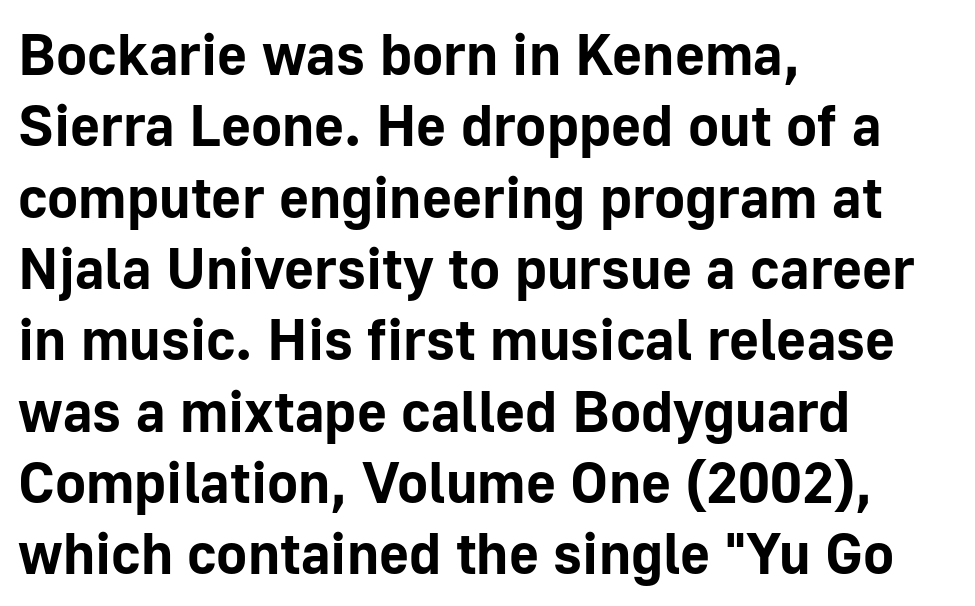
The image shows 58 px bold sans-serif type, upright; set left-aligned, line spacing 1.23x, normal letter spacing, not underlined; low stroke contrast and a medium x-height.
